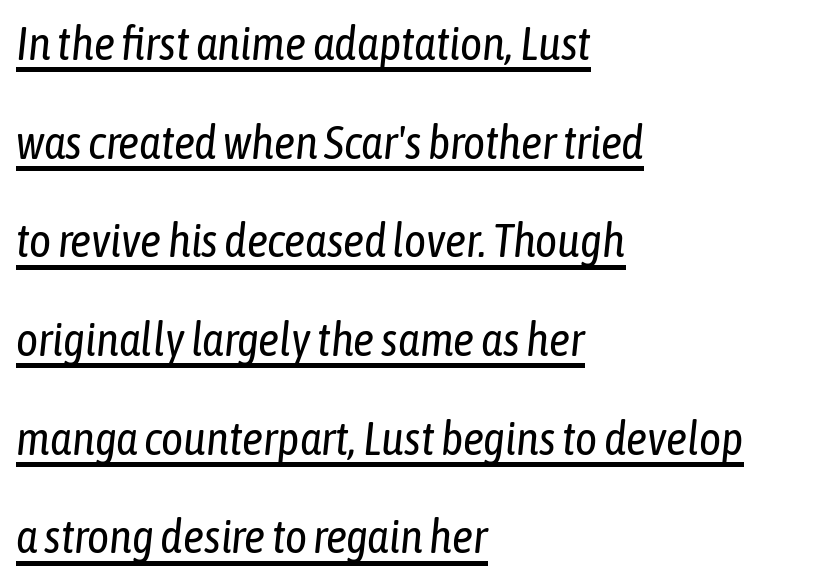
{"italic": "yes", "lean": "right", "slant_degrees": 6, "bold": "no", "weight": "regular", "width": "condensed", "stroke_contrast": "low", "x_height": "medium", "monospaced": "no", "underline": "yes", "align": "left", "line_spacing": "loose", "line_spacing_ratio": 2.1, "letter_spacing": "normal", "letter_spacing_em": 0.0, "glyph_px": 47}
